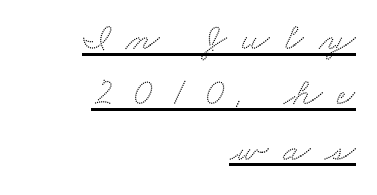
Q: Is the typeface a serif or a sans-serif typeface? A: Serif.
Q: Is the text underlined? A: Yes.
Q: How is the paragraph aligned? A: Right-aligned.
Q: Is the spacing between letters normal or unusually wide? A: Unusually wide.
Q: Is the spacing between lines tight, normal or loose? A: Normal.
Q: Width (condensed, normal, or wide)? A: Wide.
Q: Stroke contrast? A: Medium.
Q: x-height? A: Small.
Q: Monospaced? A: No.
